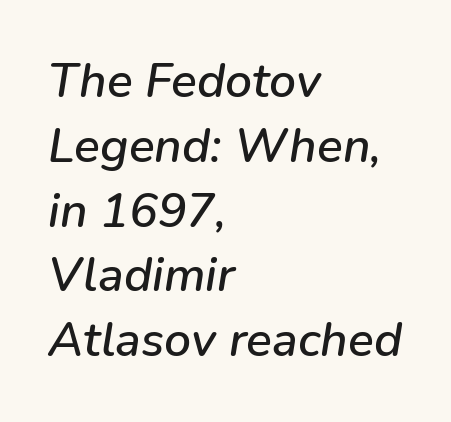
Q: Is the text italic (slanted)? A: Yes, it leans right by about 9 degrees.
Q: Is the text underlined? A: No.
Q: How is the paragraph aligned? A: Left-aligned.
Q: Is the spacing between letters normal or unusually wide? A: Normal.
Q: Is the spacing between lines tight, normal or loose? A: Normal.
Q: Width (condensed, normal, or wide)? A: Normal.
Q: Stroke contrast? A: Low.
Q: x-height? A: Medium.
Q: Monospaced? A: No.
